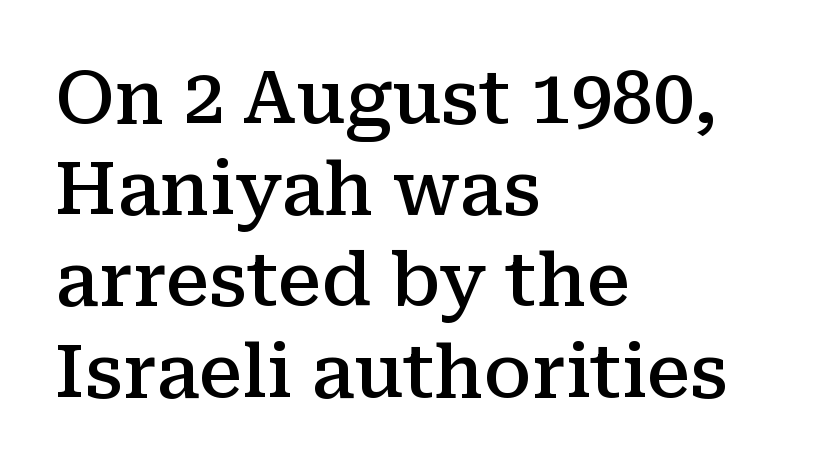
{"serif": "yes", "italic": "no", "bold": "semi", "weight": "semibold", "width": "normal", "stroke_contrast": "medium", "x_height": "medium", "monospaced": "no", "underline": "no", "align": "left", "line_spacing": "normal", "line_spacing_ratio": 1.25, "letter_spacing": "normal", "letter_spacing_em": 0.0, "glyph_px": 73}
